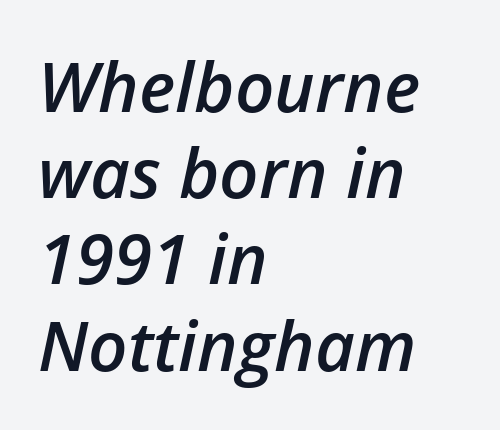
The image shows 69 px semibold type, italic (leaning right); set left-aligned, normal line spacing (1.25x), normal letter spacing, not underlined; low stroke contrast and a medium x-height.
